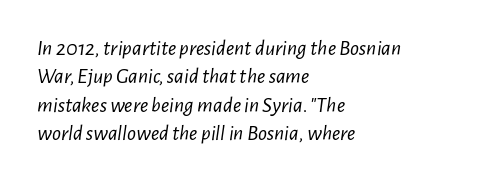
Q: Is the text bold? A: No.
Q: Is the text italic (slanted)? A: Yes, it leans right by about 7 degrees.
Q: Is the text underlined? A: No.
Q: How is the paragraph aligned? A: Left-aligned.
Q: Is the spacing between letters normal or unusually wide? A: Normal.
Q: Is the spacing between lines tight, normal or loose? A: Normal.
